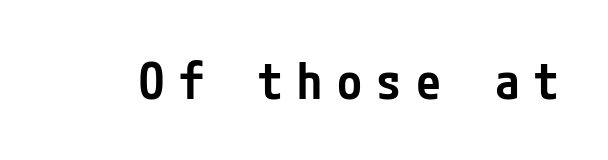
{"serif": "no", "italic": "no", "bold": "semi", "weight": "semibold", "width": "condensed", "stroke_contrast": "low", "x_height": "medium", "underline": "no", "letter_spacing": "wide", "letter_spacing_em": 0.29, "glyph_px": 50}
